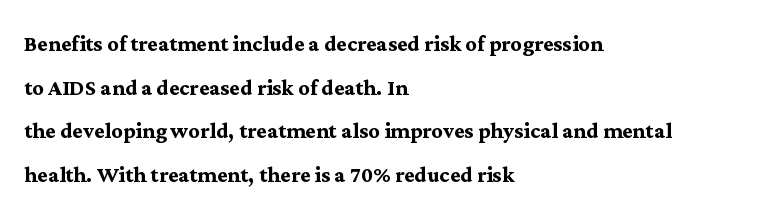
The strokes are fattened all the way to bold. Yep, those are serifs on the letters. Posture: upright roman. Spacing verdict: proportional, widths tailored to each character.
